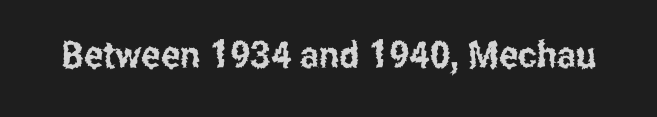
The image shows 38 px condensed sans-serif type, upright; set normal letter spacing, not underlined; low stroke contrast and a medium x-height.
